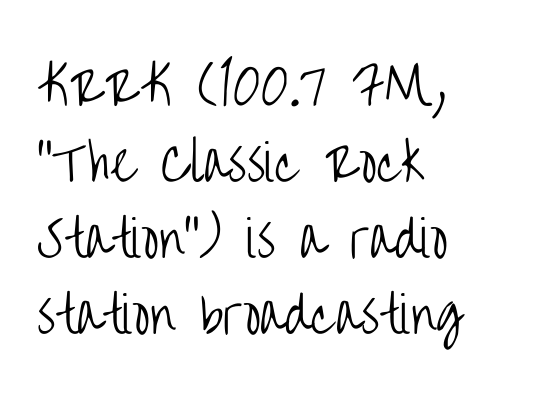
Q: Is the text bold? A: No.
Q: Is the text italic (slanted)? A: No, it is upright.
Q: Is the typeface a serif or a sans-serif typeface? A: Sans-serif.
Q: Is the text underlined? A: No.
Q: How is the paragraph aligned? A: Left-aligned.
Q: Is the spacing between letters normal or unusually wide? A: Normal.
Q: Is the spacing between lines tight, normal or loose? A: Normal.
Q: Width (condensed, normal, or wide)? A: Condensed.
Q: Stroke contrast? A: Low.
Q: x-height? A: Large.
Q: Monospaced? A: No.
